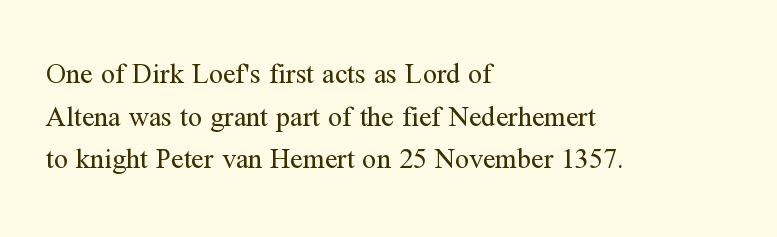
This rendering uses left alignment, leaving the right contour irregular. If you measured baseline to baseline, you'd find a middling distance. Is there any slant? The stems are plumb. Is this a fixed-width face? No — the glyphs have proportional, varying widths.
